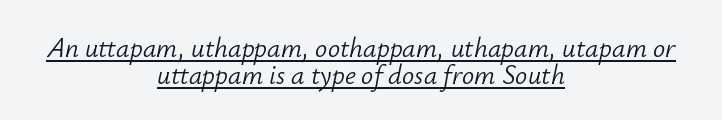
The image shows 27 px text type, italic (leaning right); set centered, tight line spacing (0.99x), normal letter spacing, underlined.
